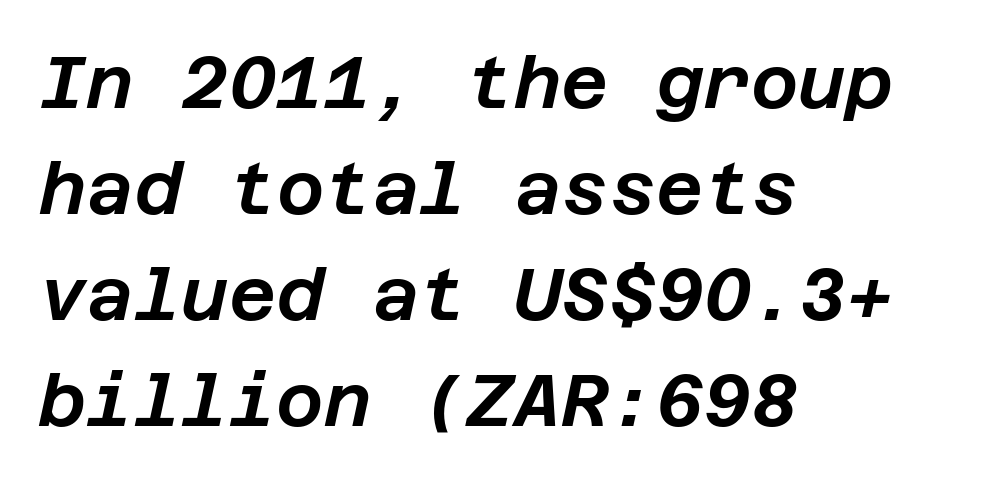
{"italic": "yes", "lean": "right", "slant_degrees": 12, "width": "normal", "stroke_contrast": "low", "x_height": "large", "underline": "no", "align": "left", "line_spacing": "normal", "line_spacing_ratio": 1.45, "letter_spacing": "normal", "letter_spacing_em": 0.0, "glyph_px": 73}
